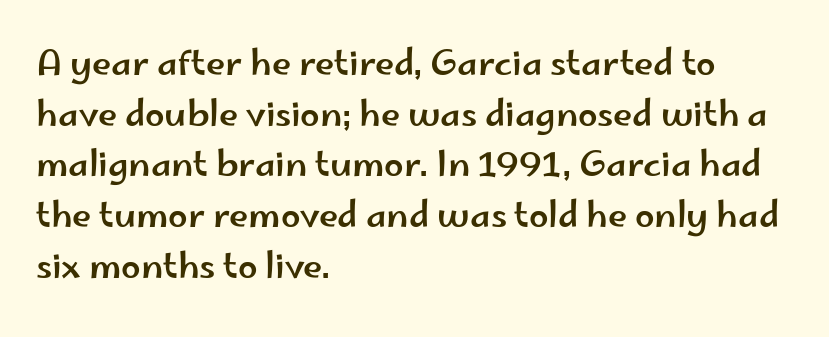
The image shows 35 px wide sans-serif type, upright; set left-aligned, normal line spacing (1.45x), normal letter spacing, not underlined; low stroke contrast and a small x-height.
